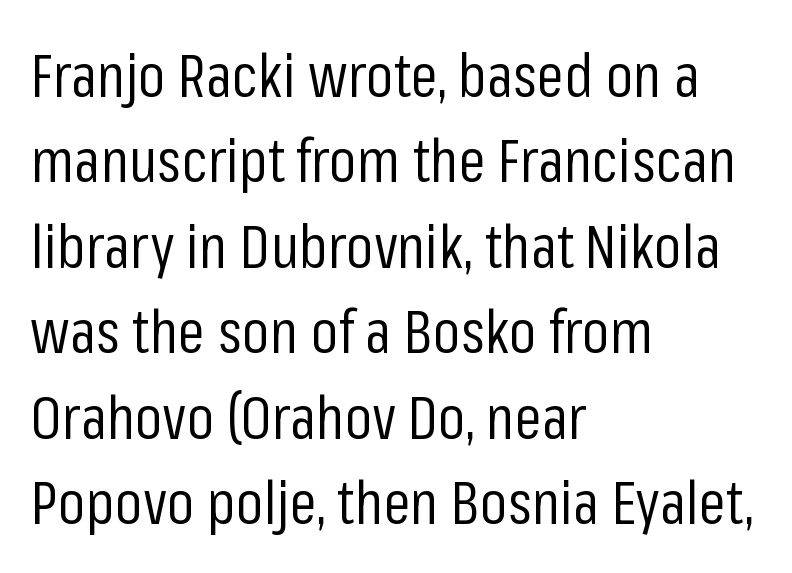
The image shows 61 px regular-weight, condensed sans-serif type, upright; set left-aligned, normal line spacing (1.4x), normal letter spacing, not underlined; low stroke contrast and a medium x-height.
